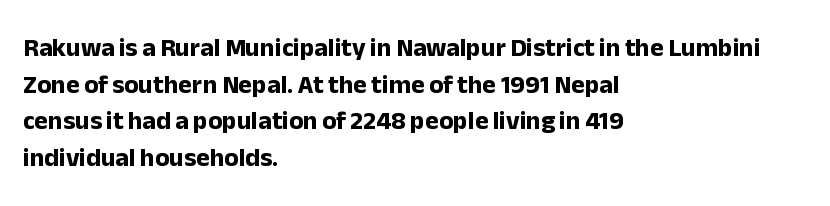
The image shows 26 px bold type, upright; set left-aligned, normal line spacing (1.41x), normal letter spacing, not underlined.
